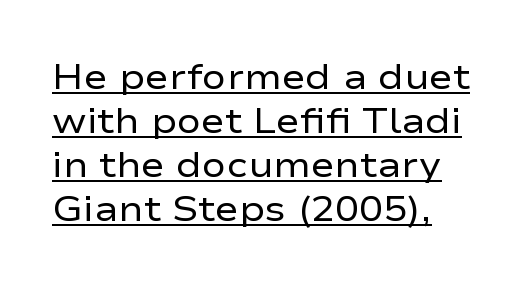
Q: Is the text bold? A: No.
Q: Is the text italic (slanted)? A: No, it is upright.
Q: Is the typeface a serif or a sans-serif typeface? A: Sans-serif.
Q: Is the text underlined? A: Yes.
Q: How is the paragraph aligned? A: Left-aligned.
Q: Is the spacing between letters normal or unusually wide? A: Normal.
Q: Width (condensed, normal, or wide)? A: Wide.
Q: Stroke contrast? A: Low.
Q: x-height? A: Medium.
Q: Monospaced? A: No.
